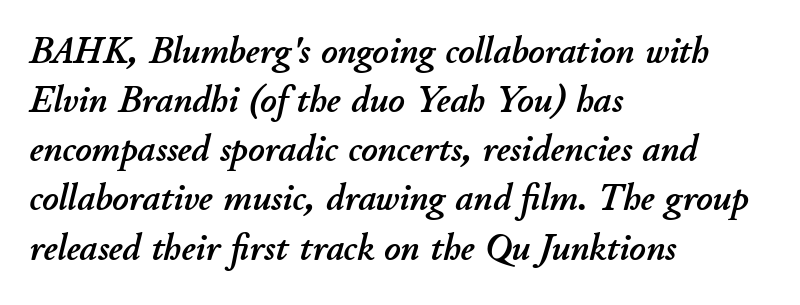
It's the slanting kind of type. Evenly set lines give the paragraph a standard silhouette. The passage shown is typed in a proportional face where columns would drift. The face used here is rendered with its standard letterfit. Beneath every word, the page is bare. Which margin do the lines hug? The left one — the right edge is uneven.
